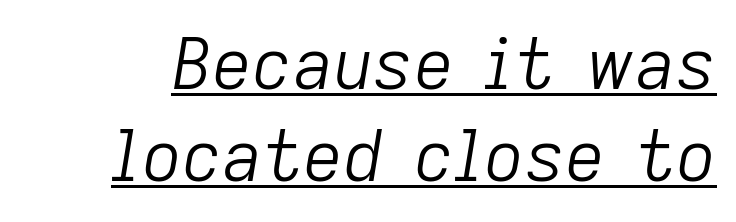
A normal amount of white space separates one row of letters from the next. Observe the ordinary spacing: letters are neighbours, not strangers. Each stroke keeps to a modest, everyday thickness or less. Yep, that's italic — everything's leaning. Looks like regular typesetting: each glyph gets only the width it needs.
